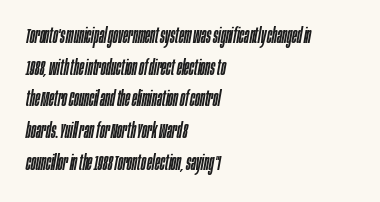
Line spacing here is normal. Only glyphs here, with clear space below each row. Compared with a centered layout, this one pins lines to the left instead. The line texture is even and compact thanks to regular tracking.
